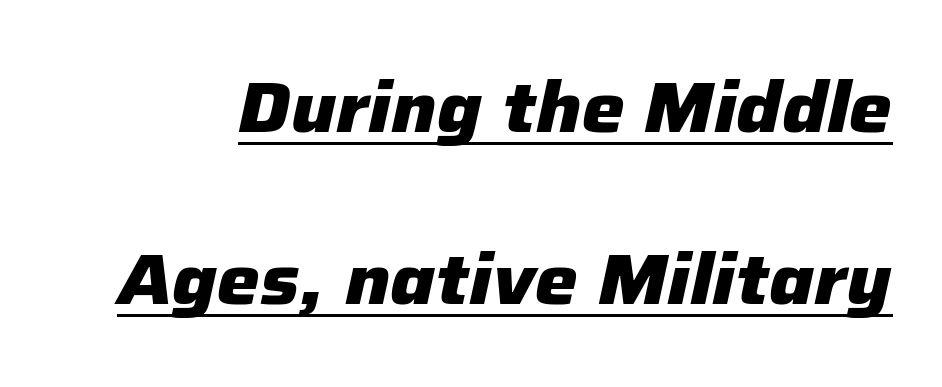
The specimen includes a rule beneath the text block's lines. The passage shown leans; its letterforms are oblique. Students, this is bold: see how much ink each stroke carries. The horizontal fit of the characters is conventional and even. These lines are rendered in a variable-pitch font.
